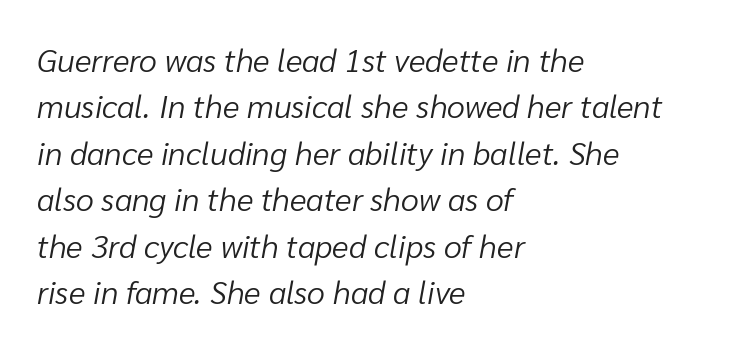
Q: Is the text bold? A: No.
Q: Is the text italic (slanted)? A: Yes, it leans right by about 10 degrees.
Q: Is the text underlined? A: No.
Q: How is the paragraph aligned? A: Left-aligned.
Q: Is the spacing between letters normal or unusually wide? A: Normal.
Q: Is the spacing between lines tight, normal or loose? A: Normal.
Q: Width (condensed, normal, or wide)? A: Normal.
Q: Stroke contrast? A: Low.
Q: x-height? A: Medium.
Q: Monospaced? A: No.
